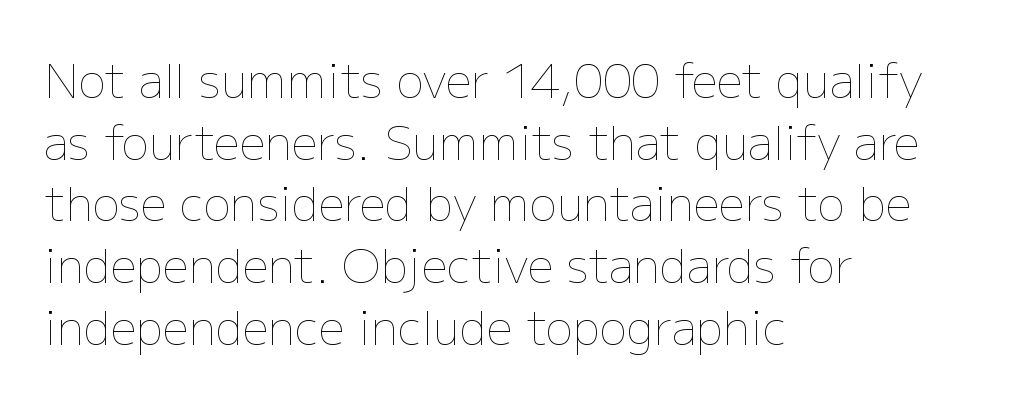
The image shows 46 px thin type, upright; set left-aligned, normal line spacing (1.34x), normal letter spacing, not underlined; low stroke contrast and a medium x-height.
